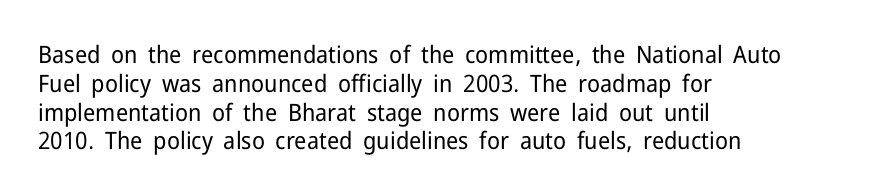
{"italic": "no", "bold": "no", "underline": "no", "align": "left", "line_spacing_ratio": 1.2, "letter_spacing": "normal", "letter_spacing_em": 0.0, "glyph_px": 24}
